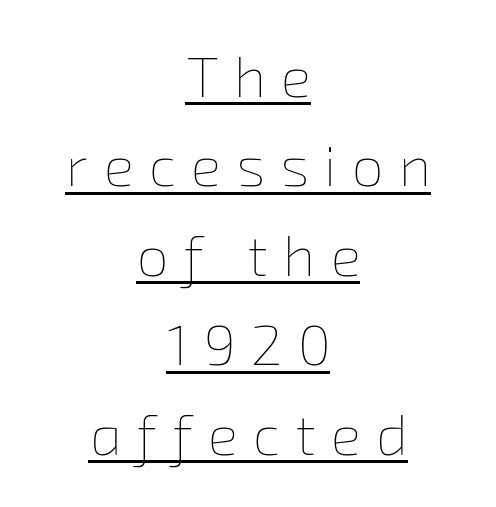
{"bold": "no", "weight": "thin", "width": "normal", "stroke_contrast": "low", "x_height": "medium", "monospaced": "no", "underline": "yes", "align": "center", "line_spacing": "normal", "line_spacing_ratio": 1.57, "letter_spacing": "wide", "letter_spacing_em": 0.27, "glyph_px": 57}
